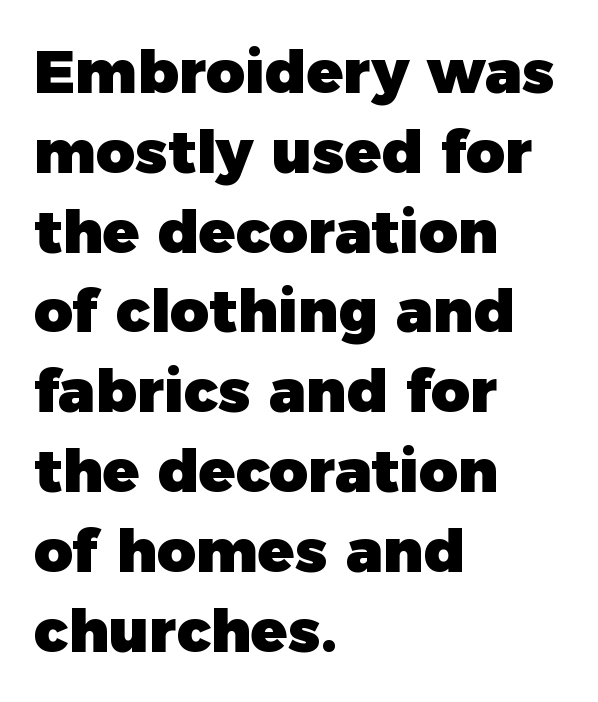
{"serif": "no", "italic": "no", "bold": "yes", "weight": "heavy", "width": "normal", "stroke_contrast": "low", "x_height": "medium", "monospaced": "no", "underline": "no", "align": "left", "line_spacing": "normal", "line_spacing_ratio": 1.33, "letter_spacing": "normal", "letter_spacing_em": 0.0, "glyph_px": 60}
